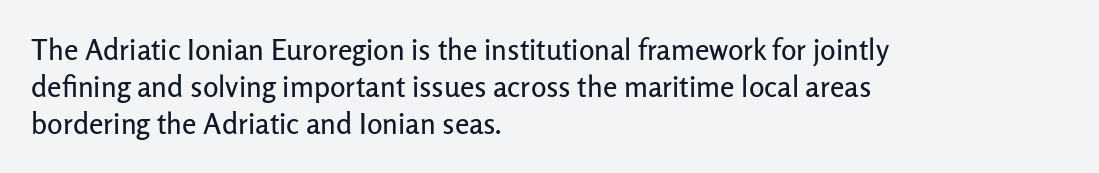
Q: Is the text italic (slanted)? A: No, it is upright.
Q: Is the typeface a serif or a sans-serif typeface? A: Sans-serif.
Q: Is the text underlined? A: No.
Q: How is the paragraph aligned? A: Left-aligned.
Q: Is the spacing between letters normal or unusually wide? A: Normal.
Q: Is the spacing between lines tight, normal or loose? A: Normal.
Q: Width (condensed, normal, or wide)? A: Normal.
Q: Stroke contrast? A: Low.
Q: x-height? A: Medium.
Q: Monospaced? A: No.
